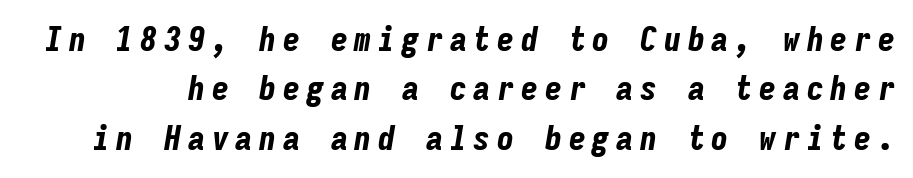
Q: Is the text bold? A: Yes.
Q: Is the text italic (slanted)? A: Yes, it leans right by about 9 degrees.
Q: Is the text underlined? A: No.
Q: Is the spacing between letters normal or unusually wide? A: Unusually wide.
Q: Is the spacing between lines tight, normal or loose? A: Normal.
Q: Width (condensed, normal, or wide)? A: Condensed.
Q: Stroke contrast? A: Low.
Q: x-height? A: Medium.
Q: Monospaced? A: Yes.
